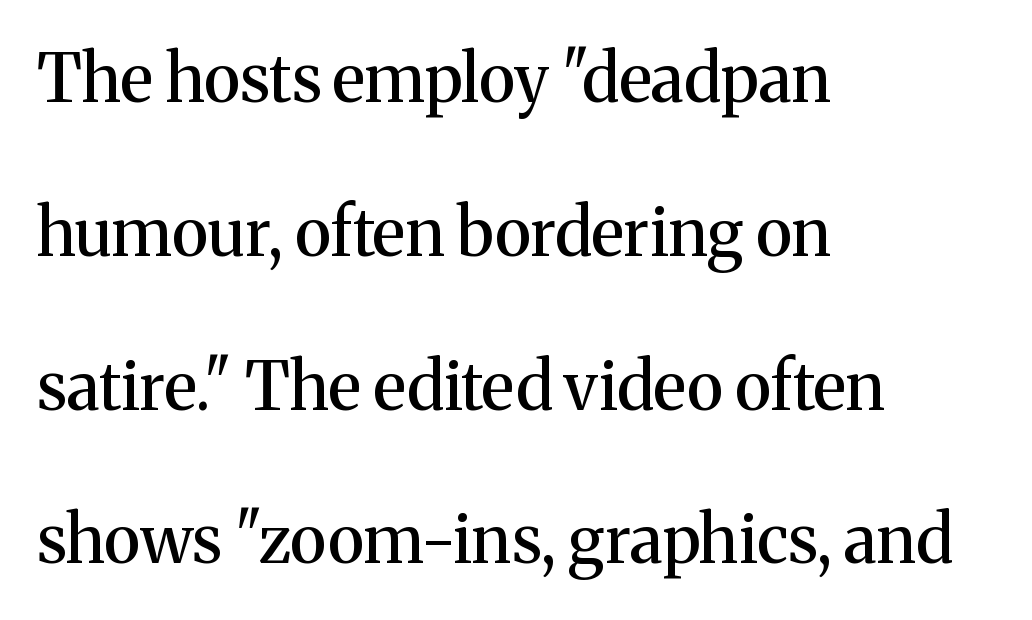
The image shows 66 px serif type, upright; set left-aligned, loose line spacing (2.33x), normal letter spacing, not underlined; medium stroke contrast and a medium x-height.
